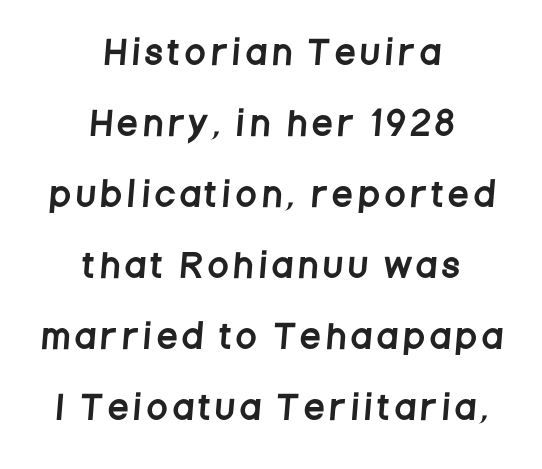
The image shows 32 px condensed sans-serif type; set centered, loose line spacing (2.22x), unusually wide letter spacing (+0.21 em), not underlined; low stroke contrast and a large x-height.
